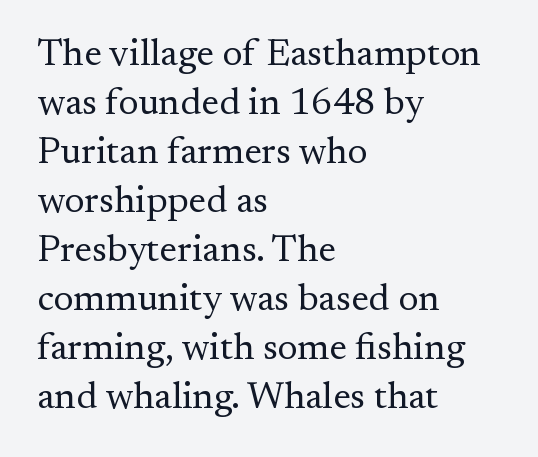
The image shows 38 px regular-weight serif type, upright; set left-aligned, normal line spacing (1.29x), normal letter spacing, not underlined; medium stroke contrast and a small x-height.
